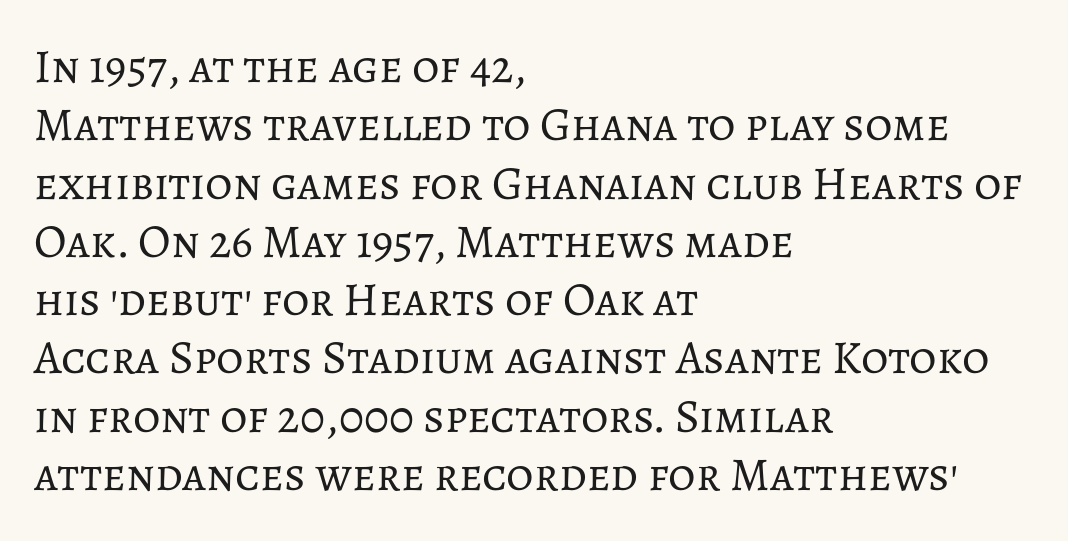
{"italic": "no", "bold": "no", "weight": "regular", "width": "normal", "stroke_contrast": "low", "x_height": "medium", "monospaced": "no", "underline": "no", "align": "left", "line_spacing_ratio": 1.24, "letter_spacing": "normal", "letter_spacing_em": 0.0, "glyph_px": 47}
